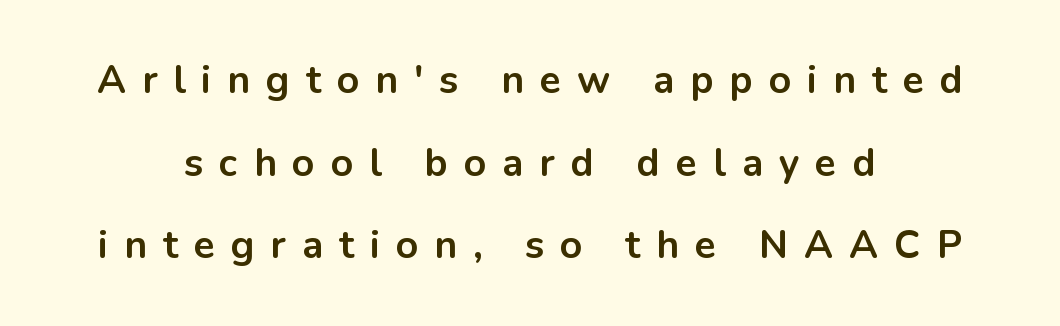
The image shows 39 px bold sans-serif type, upright; set centered, loose line spacing (2.12x), unusually wide letter spacing (+0.41 em), not underlined; low stroke contrast and a medium x-height.
